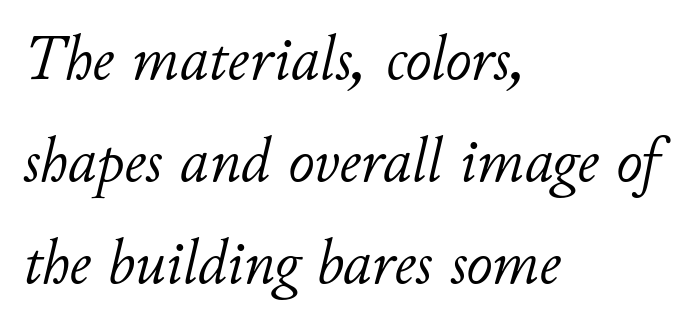
The image shows 64 px light type, italic (leaning right); set left-aligned, normal line spacing (1.59x), normal letter spacing, not underlined; low stroke contrast and a small x-height.
